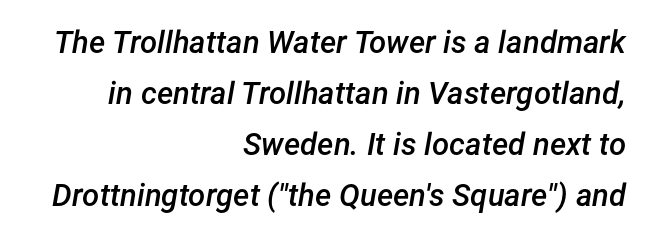
{"italic": "yes", "lean": "right", "slant_degrees": 12, "bold": "semi", "weight": "semibold", "width": "normal", "stroke_contrast": "low", "x_height": "medium", "monospaced": "no", "underline": "no", "align": "right", "line_spacing": "normal", "line_spacing_ratio": 1.65, "letter_spacing": "normal", "letter_spacing_em": 0.0, "glyph_px": 31}
